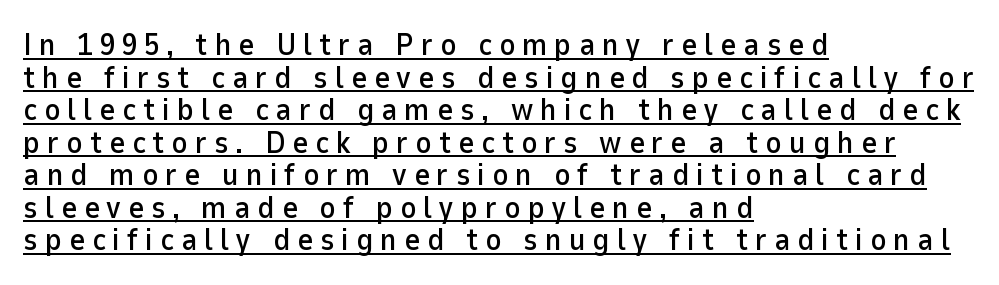
The axis of the letterforms is exactly vertical. Think of a printed novel: that variable character pitch is what you see here. Regarding leading, the lines here are crowded together. Layout note: lines flush left.
